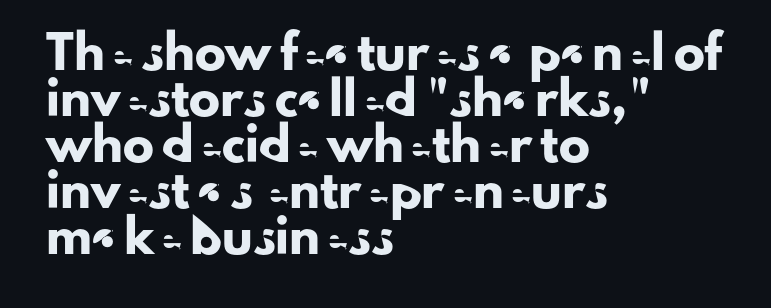
The image shows 31 px sans-serif type, upright; set left-aligned, normal line spacing (1.48x), normal letter spacing, not underlined; low stroke contrast and a small x-height.
